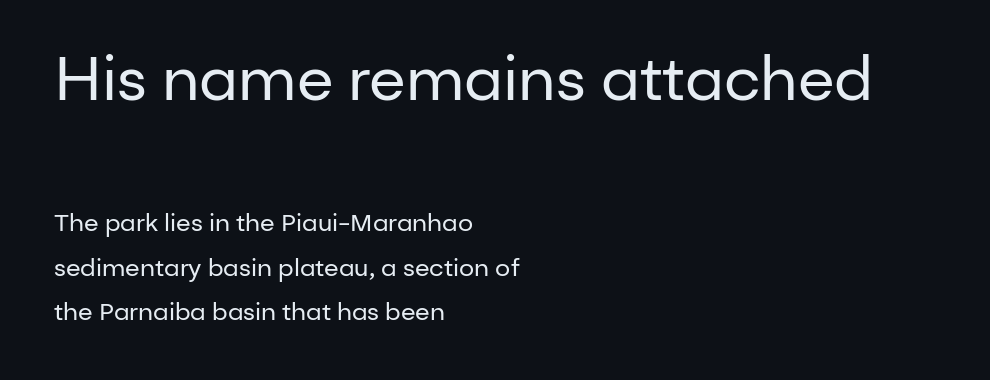
Do the characters align in a grid? No, the font is proportional. The baseline area is clear. This is not heavy type; no bold has been used. The compositor pushed each line to the left boundary. Tall strokes in this sample are plumb rather than angled.
